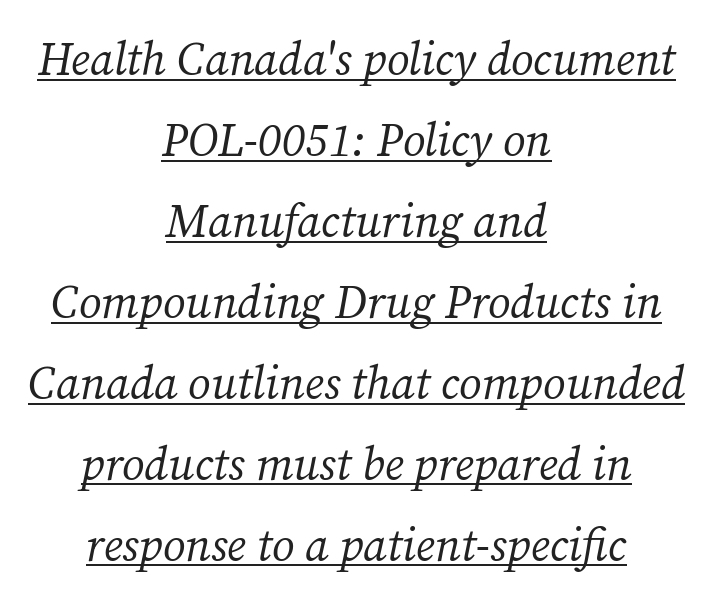
Q: Is the text bold? A: No.
Q: Is the text italic (slanted)? A: Yes, it leans right by about 12 degrees.
Q: Is the typeface a serif or a sans-serif typeface? A: Serif.
Q: Is the text underlined? A: Yes.
Q: How is the paragraph aligned? A: Centered.
Q: Is the spacing between letters normal or unusually wide? A: Normal.
Q: Width (condensed, normal, or wide)? A: Normal.
Q: Stroke contrast? A: Medium.
Q: x-height? A: Medium.
Q: Monospaced? A: No.
